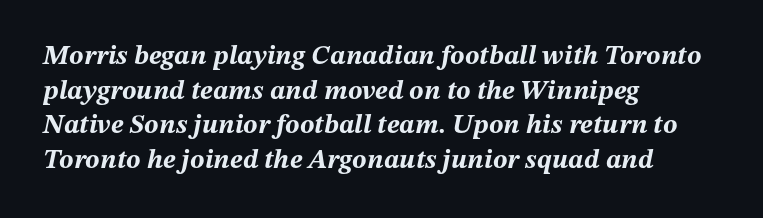
Honestly, there is no underline to notice here at all. Looking at the ascenders, they clearly lean. Every letter is thick-stroked: bold, no question. The tracking reads as untouched default to a designer's eye.
